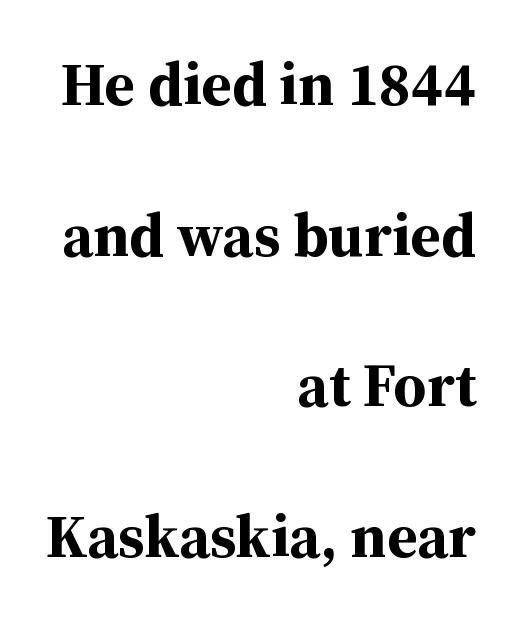
The image shows 61 px bold serif type, upright; set right-aligned, loose line spacing (2.47x), normal letter spacing, not underlined; medium stroke contrast and a medium x-height.
